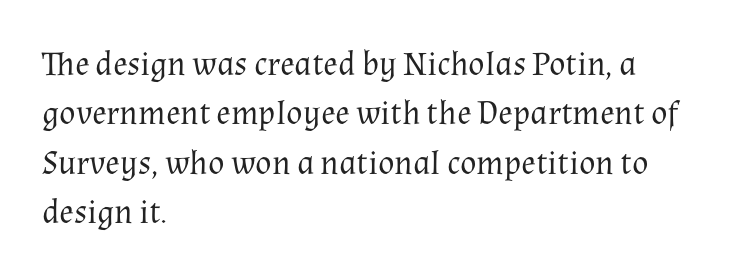
Proportional: the letters do not fall into vertical columns. In terms of letterform style, serifs are clearly present. Unlike italic type, these characters show no tilt at all. Interline gaps are of average width in this sample. The letterforms sit shoulder to shoulder at normal distance. The typesetting does not lean heavy: it is not bold.
